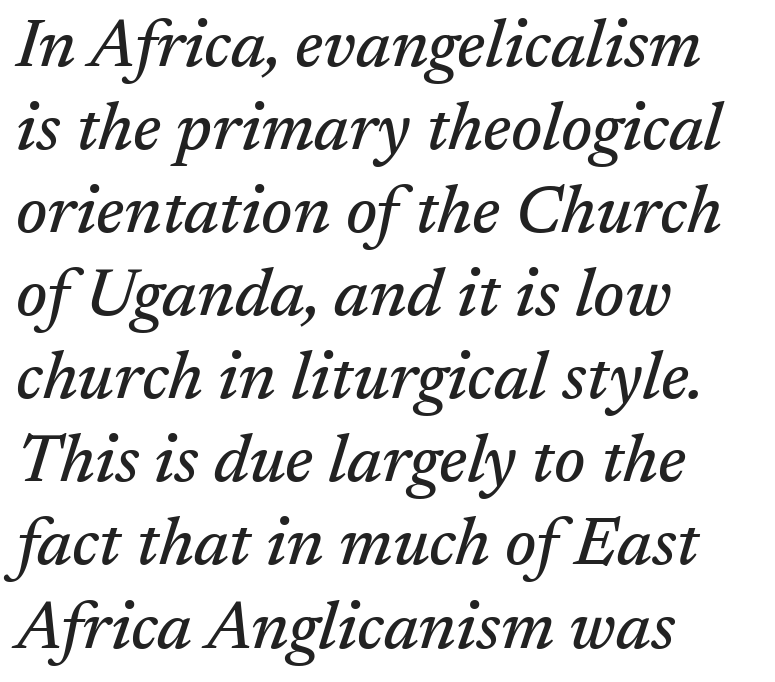
Q: Is the text italic (slanted)? A: Yes, it leans right by about 17 degrees.
Q: Is the typeface a serif or a sans-serif typeface? A: Serif.
Q: Is the text underlined? A: No.
Q: How is the paragraph aligned? A: Left-aligned.
Q: Is the spacing between letters normal or unusually wide? A: Normal.
Q: Width (condensed, normal, or wide)? A: Normal.
Q: Stroke contrast? A: Medium.
Q: x-height? A: Medium.
Q: Monospaced? A: No.
